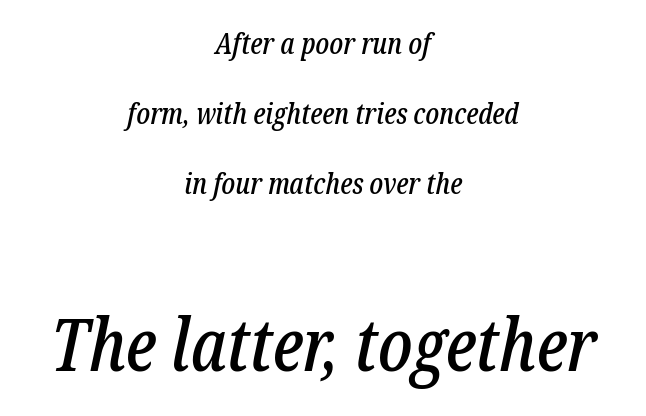
{"serif": "yes", "italic": "yes", "lean": "right", "slant_degrees": 12, "width": "condensed", "stroke_contrast": "low", "x_height": "medium", "monospaced": "no", "underline": "no", "align": "center", "line_spacing": "loose", "line_spacing_ratio": 2.42, "letter_spacing": "normal", "letter_spacing_em": 0.0, "larger_block": "second", "size_ratio": 2.52, "glyph_px": 73}
